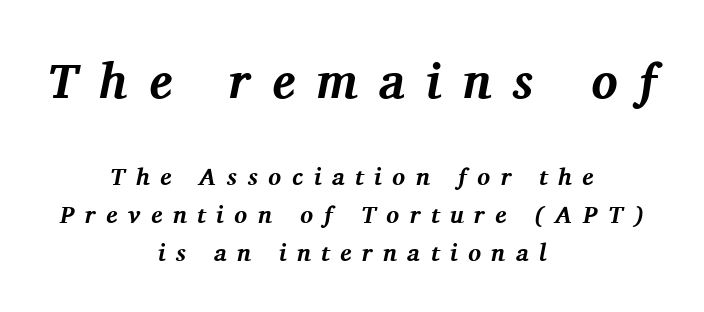
This sample uses a serif face. How are the letters spaced? Widely, with obvious added tracking. Do the characters align in a grid? No, the font is proportional. Observe the lean: these are italic letterforms. Words float on clear page, feet unadorned.
